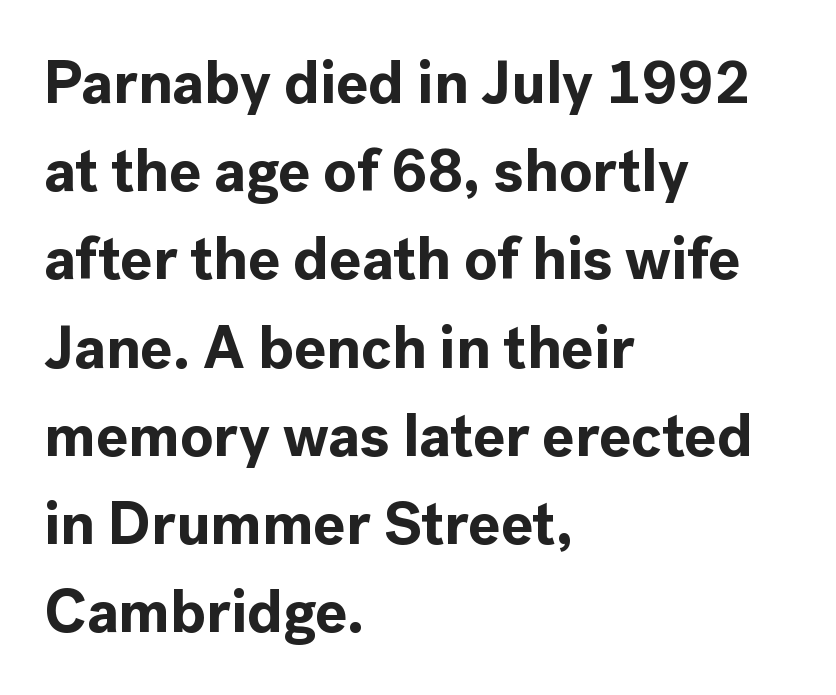
The image shows 60 px bold sans-serif type, upright; set left-aligned, normal line spacing (1.47x), normal letter spacing, not underlined; a medium x-height.
